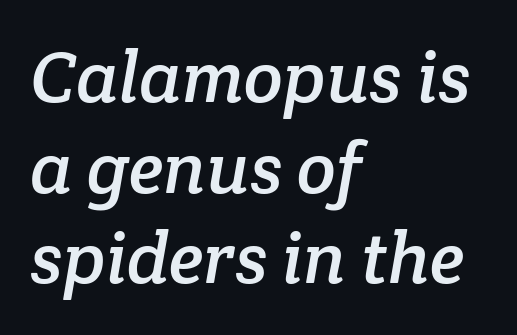
Descender tails drop into unmarked territory. Proportional: the letters do not fall into vertical columns. Baseline-to-baseline distance is the conventional proportion of letter height. Standard letterfit; no display-style spreading of the glyphs. In terms of letterform style, serifs are clearly present. A student would call this left alignment; a typographer would say flush left, rag right.
